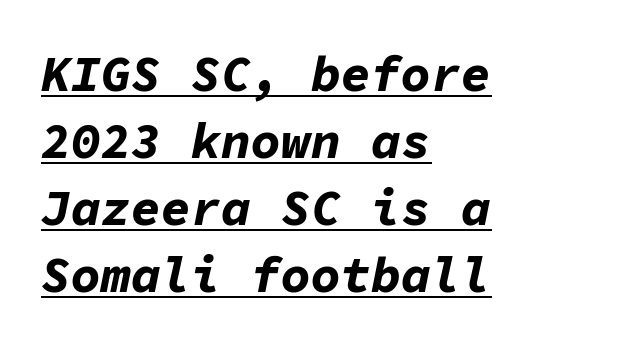
{"italic": "yes", "lean": "right", "slant_degrees": 11, "bold": "yes", "weight": "bold", "width": "normal", "stroke_contrast": "low", "x_height": "medium", "monospaced": "yes", "underline": "yes", "align": "left", "line_spacing": "normal", "line_spacing_ratio": 1.34, "letter_spacing": "normal", "letter_spacing_em": 0.0, "glyph_px": 50}
